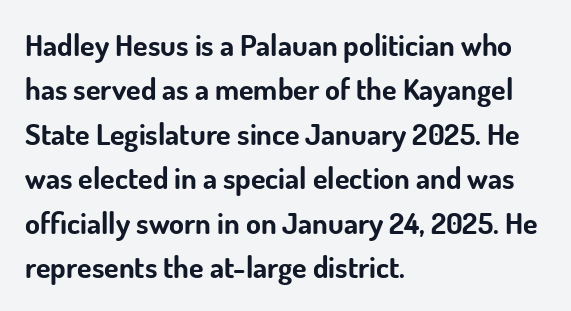
The image shows 30 px bold sans-serif type, upright; set left-aligned, normal line spacing (1.48x), normal letter spacing, not underlined; low stroke contrast and a small x-height.
